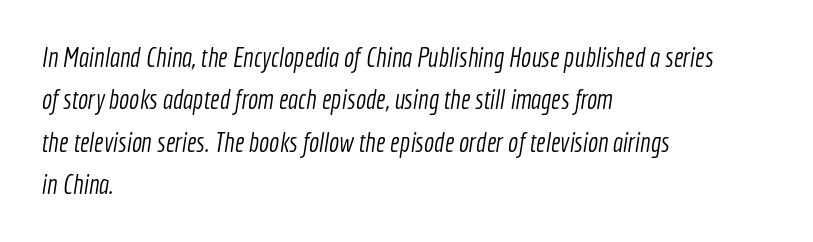
The image shows 27 px text type; set left-aligned, normal line spacing (1.57x), normal letter spacing, not underlined.
